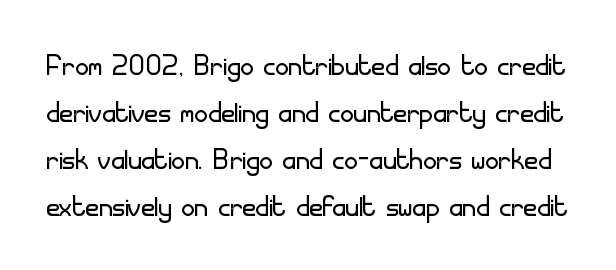
{"serif": "no", "italic": "no", "bold": "no", "weight": "light", "width": "normal", "stroke_contrast": "low", "x_height": "small", "monospaced": "no", "underline": "no", "line_spacing": "normal", "line_spacing_ratio": 1.27, "letter_spacing": "normal", "letter_spacing_em": 0.0, "glyph_px": 37}
